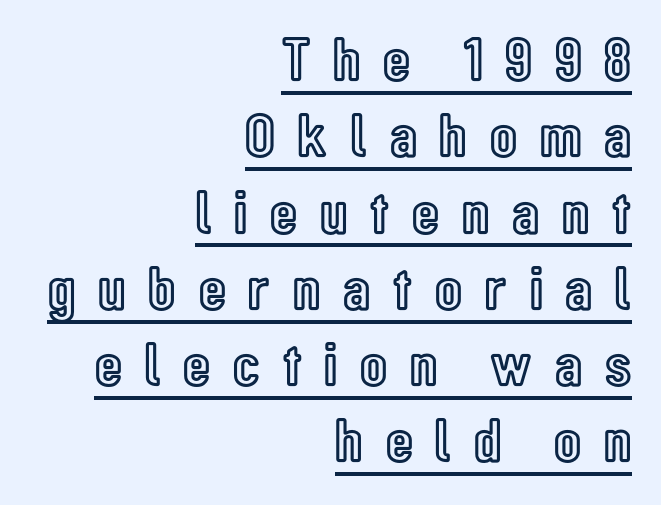
{"italic": "no", "width": "condensed", "x_height": "medium", "monospaced": "no", "underline": "yes", "align": "right", "line_spacing_ratio": 1.23, "letter_spacing": "wide", "letter_spacing_em": 0.37, "glyph_px": 62}
